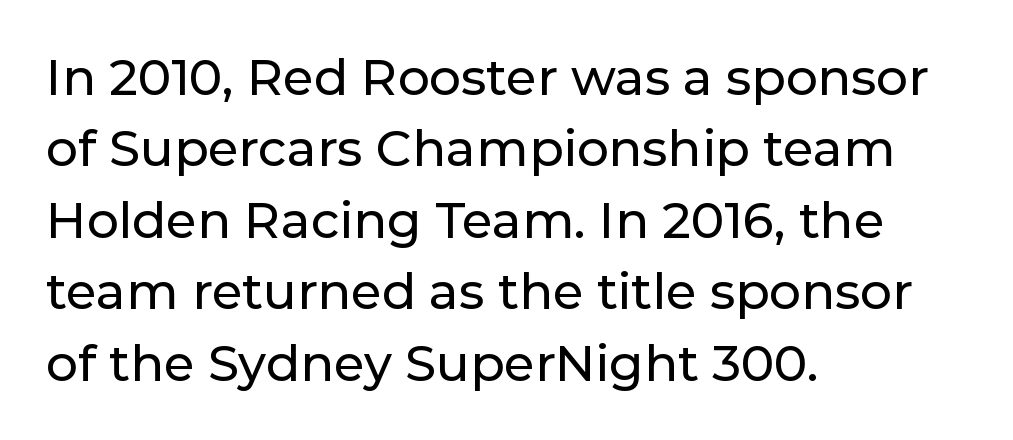
{"serif": "no", "italic": "no", "width": "normal", "stroke_contrast": "low", "x_height": "medium", "monospaced": "no", "underline": "no", "align": "left", "line_spacing": "normal", "line_spacing_ratio": 1.43, "letter_spacing": "normal", "letter_spacing_em": 0.0, "glyph_px": 50}
